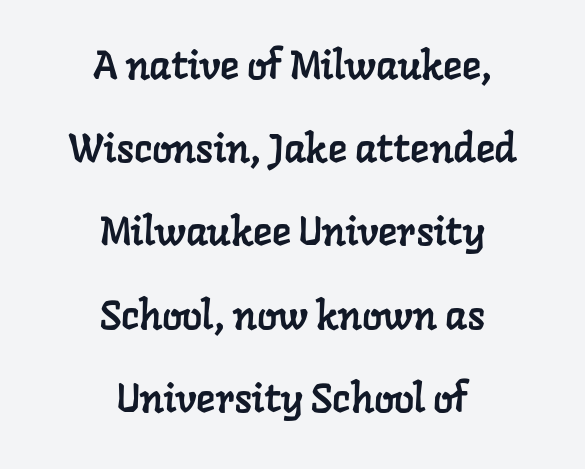
Q: Is the typeface a serif or a sans-serif typeface? A: Serif.
Q: Is the text underlined? A: No.
Q: How is the paragraph aligned? A: Centered.
Q: Is the spacing between letters normal or unusually wide? A: Normal.
Q: Is the spacing between lines tight, normal or loose? A: Loose.
Q: Width (condensed, normal, or wide)? A: Normal.
Q: Stroke contrast? A: Low.
Q: x-height? A: Medium.
Q: Monospaced? A: No.
